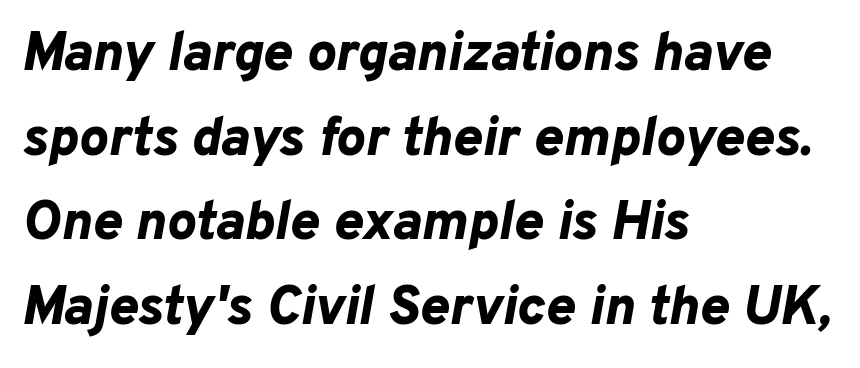
Q: Is the text bold? A: Yes.
Q: Is the text italic (slanted)? A: Yes, it leans right by about 10 degrees.
Q: Is the text underlined? A: No.
Q: How is the paragraph aligned? A: Left-aligned.
Q: Is the spacing between letters normal or unusually wide? A: Normal.
Q: Is the spacing between lines tight, normal or loose? A: Normal.
Q: Width (condensed, normal, or wide)? A: Normal.
Q: Stroke contrast? A: Low.
Q: x-height? A: Medium.
Q: Monospaced? A: No.
